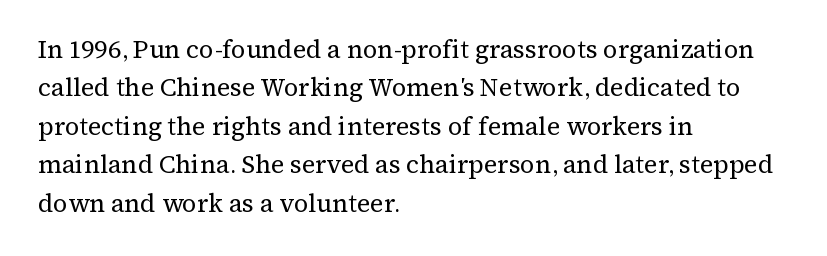
This sample uses an upright cut, with every glyph sitting square on the baseline. The string is rendered with underlining switched off. Tracking value appears to be zero — textbook default spacing. The lines in this sample share a left origin and differ only in where they stop. Vertical spacing — default.
